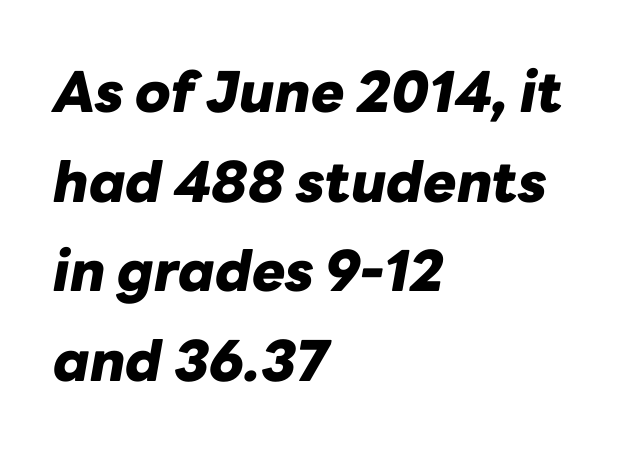
Q: Is the text bold? A: Yes.
Q: Is the text italic (slanted)? A: Yes, it leans right by about 10 degrees.
Q: Is the text underlined? A: No.
Q: How is the paragraph aligned? A: Left-aligned.
Q: Is the spacing between letters normal or unusually wide? A: Normal.
Q: Is the spacing between lines tight, normal or loose? A: Normal.
Q: Width (condensed, normal, or wide)? A: Normal.
Q: Stroke contrast? A: Low.
Q: x-height? A: Medium.
Q: Monospaced? A: No.
